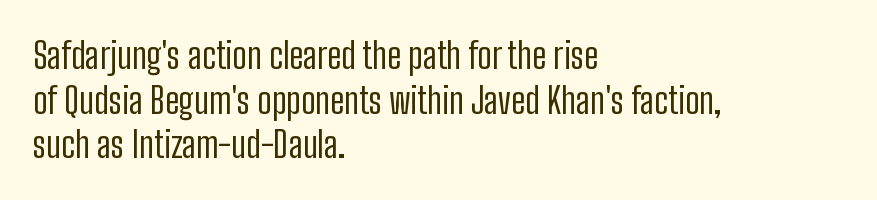
The image shows 36 px regular-weight, condensed sans-serif type, upright; set left-aligned, line spacing 1.24x, normal letter spacing, not underlined; low stroke contrast and a medium x-height.
